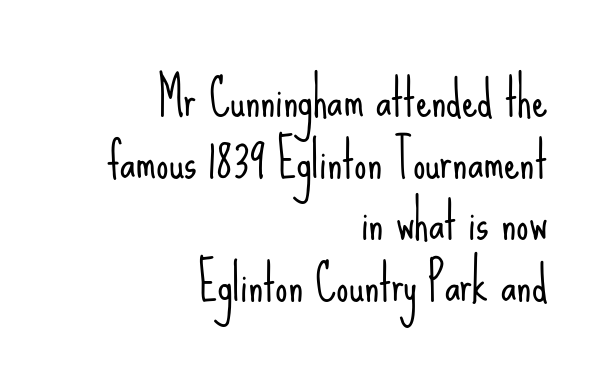
Has an underline been added? It has not. The passage shown is typeset with a sans-serif family. Note the varied advance widths — an 'i' is clearly narrower than an 'm'. Weight: regular or lighter. The compositor pushed each line to the right boundary. The font's upright variant was chosen for this text.
